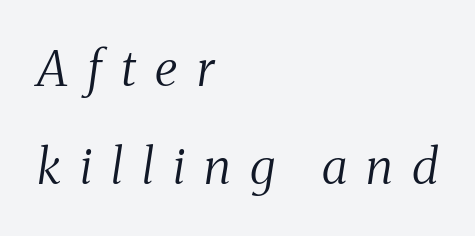
Q: Is the text bold? A: No.
Q: Is the text italic (slanted)? A: Yes, it leans right by about 8 degrees.
Q: Is the typeface a serif or a sans-serif typeface? A: Serif.
Q: Is the text underlined? A: No.
Q: How is the paragraph aligned? A: Left-aligned.
Q: Is the spacing between letters normal or unusually wide? A: Unusually wide.
Q: Is the spacing between lines tight, normal or loose? A: Loose.
Q: Width (condensed, normal, or wide)? A: Condensed.
Q: Stroke contrast? A: Medium.
Q: x-height? A: Medium.
Q: Monospaced? A: No.
